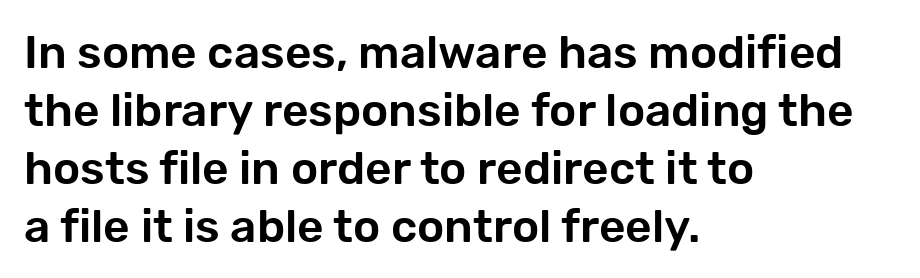
The image shows 46 px sans-serif type, upright; set left-aligned, normal line spacing (1.26x), normal letter spacing, not underlined; low stroke contrast and a medium x-height.
